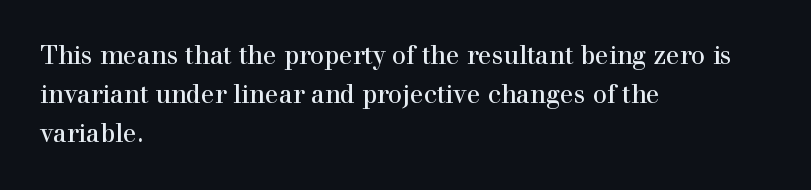
Q: Is the text bold? A: No.
Q: Is the text italic (slanted)? A: No, it is upright.
Q: Is the text underlined? A: No.
Q: How is the paragraph aligned? A: Left-aligned.
Q: Is the spacing between letters normal or unusually wide? A: Normal.
Q: Is the spacing between lines tight, normal or loose? A: Normal.
